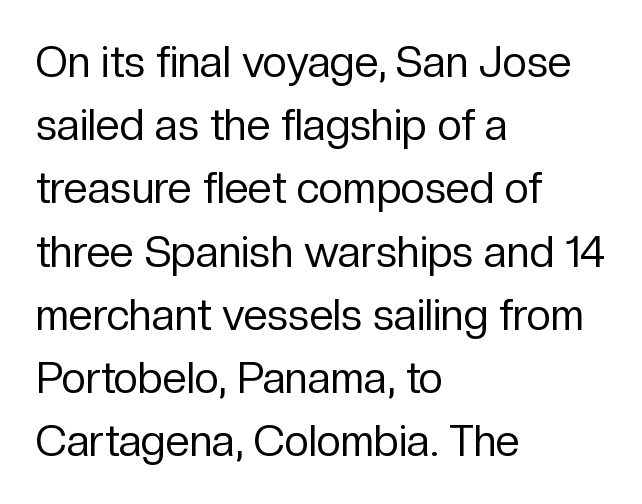
No word sits above an underline. The lines in this sample share a left origin and differ only in where they stop. Vertically, the passage feels balanced, rows spaced as you'd expect. Think of a printed novel: that variable character pitch is what you see here.
